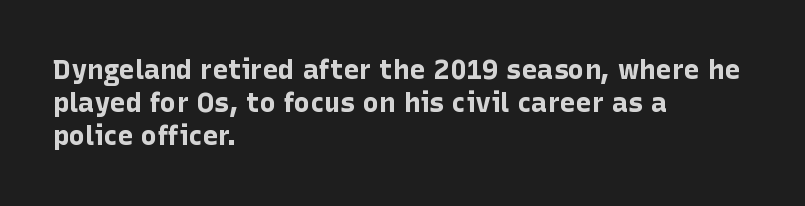
The image shows 27 px bold type, upright; set left-aligned, line spacing 1.23x, normal letter spacing, not underlined.
